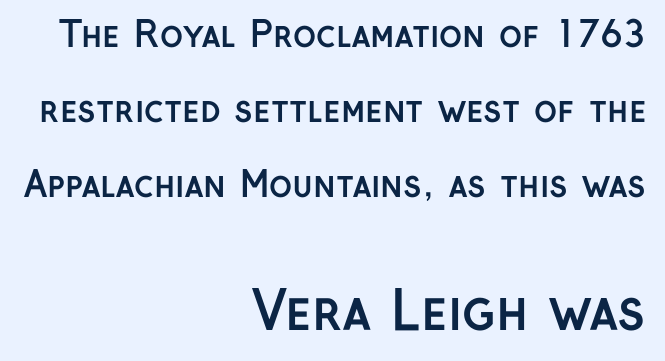
The image shows 53 px semibold sans-serif type, upright; set right-aligned, loose line spacing (2.15x), normal letter spacing, not underlined; the second (bottom) block is 1.51x larger; low stroke contrast and a medium x-height.
